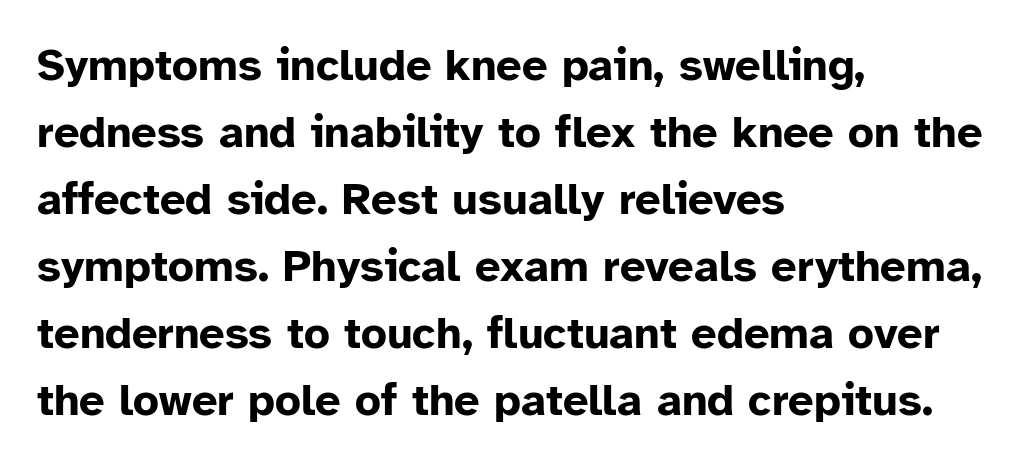
{"serif": "no", "italic": "no", "bold": "yes", "weight": "bold", "width": "normal", "stroke_contrast": "low", "x_height": "medium", "monospaced": "no", "underline": "no", "align": "left", "line_spacing": "normal", "line_spacing_ratio": 1.49, "letter_spacing": "normal", "letter_spacing_em": 0.0, "glyph_px": 45}
